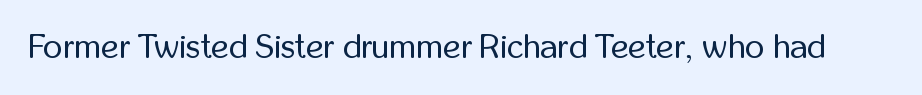
Does the type have serifs? No, each stem ends abruptly. This sample has the flowing, uneven cadence of proportional lettering. Nobody drew a line under any word here. A roman cut, with each character standing at attention.
